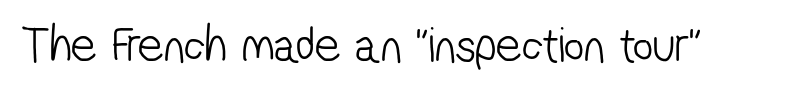
{"serif": "no", "bold": "no", "weight": "light", "width": "condensed", "stroke_contrast": "low", "x_height": "medium", "monospaced": "no", "underline": "no", "letter_spacing": "normal", "letter_spacing_em": 0.0, "glyph_px": 50}
